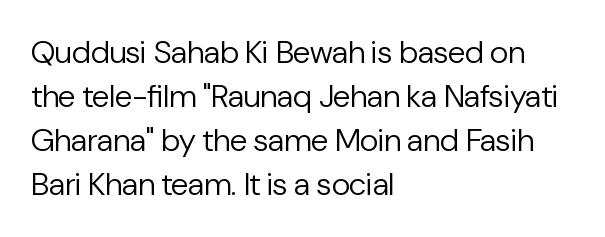
Words appear dense and cohesive because spacing is normal. Bold? No — there's no thickening of the strokes. Ordinary non-slanted type is in use. A typesetter would call this leading conventional body-copy spacing. The passage shown is typed in a proportional face where columns would drift. Type style note: lacks serifs.
